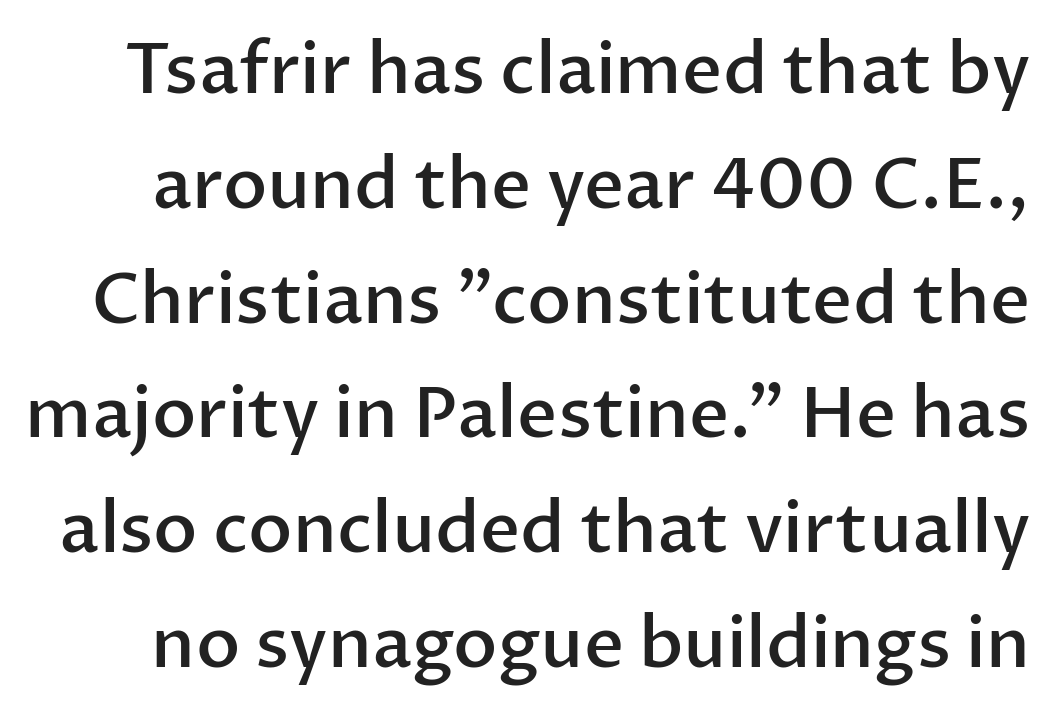
{"serif": "no", "italic": "no", "bold": "semi", "weight": "semibold", "width": "normal", "stroke_contrast": "low", "x_height": "medium", "monospaced": "no", "underline": "no", "line_spacing": "normal", "line_spacing_ratio": 1.64, "letter_spacing": "normal", "letter_spacing_em": 0.0, "glyph_px": 70}
